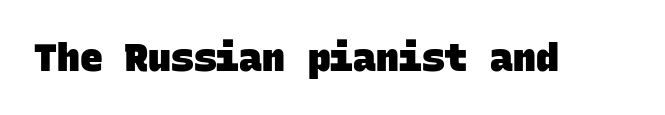
Q: Is the text bold? A: Yes.
Q: Is the typeface a serif or a sans-serif typeface? A: Sans-serif.
Q: Is the text underlined? A: No.
Q: Is the spacing between letters normal or unusually wide? A: Normal.
Q: Width (condensed, normal, or wide)? A: Normal.
Q: Stroke contrast? A: Low.
Q: x-height? A: Large.
Q: Monospaced? A: Yes.
